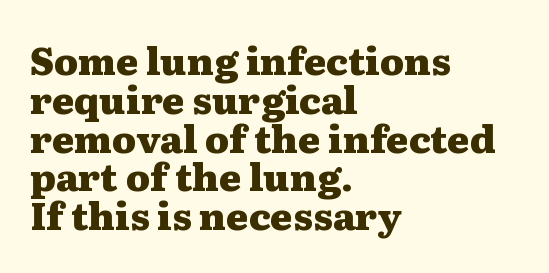
The image shows 38 px heavy, wide serif type, upright; set left-aligned, tight line spacing (1.02x), normal letter spacing, not underlined; medium stroke contrast and a medium x-height.
